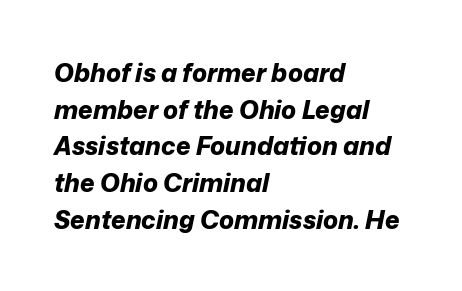
Quick note: underline off. Typeset ragged right — the left edge is the straight one. You can tell it's italic because the verticals aren't actually vertical. This rendering leaves character spacing at its baseline value.
